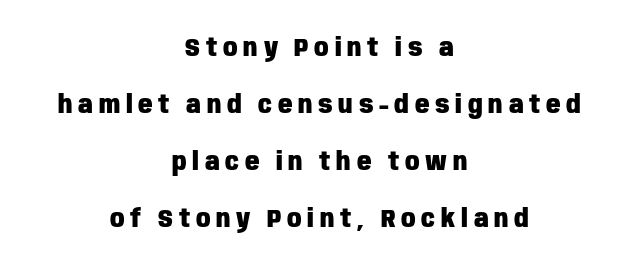
Q: Is the text bold? A: Yes.
Q: Is the text italic (slanted)? A: No, it is upright.
Q: Is the text underlined? A: No.
Q: How is the paragraph aligned? A: Centered.
Q: Is the spacing between letters normal or unusually wide? A: Unusually wide.
Q: Is the spacing between lines tight, normal or loose? A: Loose.
